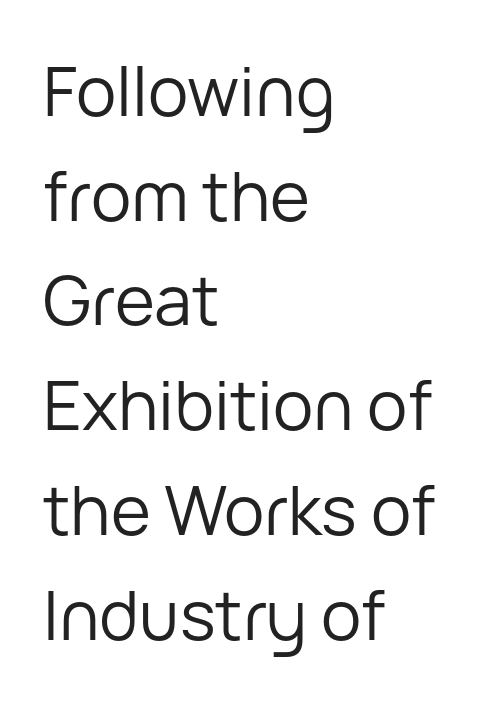
{"serif": "no", "italic": "no", "bold": "no", "weight": "regular", "width": "normal", "stroke_contrast": "low", "x_height": "medium", "monospaced": "no", "underline": "no", "align": "left", "line_spacing": "normal", "line_spacing_ratio": 1.54, "letter_spacing": "normal", "letter_spacing_em": 0.0, "glyph_px": 68}
